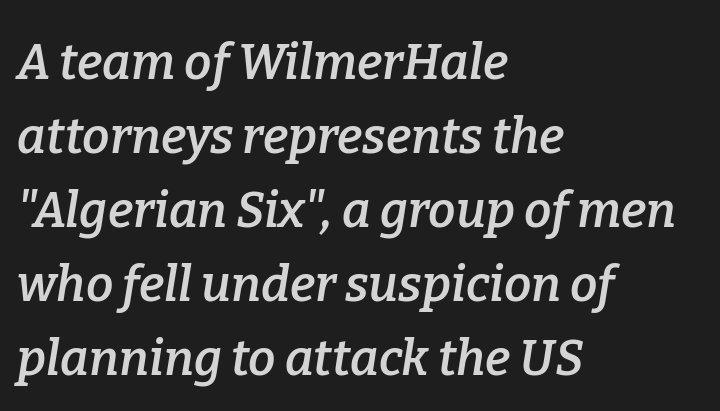
Q: Is the text bold? A: Semi-bold.
Q: Is the text italic (slanted)? A: Yes, it leans right by about 9 degrees.
Q: Is the typeface a serif or a sans-serif typeface? A: Serif.
Q: Is the text underlined? A: No.
Q: How is the paragraph aligned? A: Left-aligned.
Q: Is the spacing between letters normal or unusually wide? A: Normal.
Q: Is the spacing between lines tight, normal or loose? A: Normal.
Q: Width (condensed, normal, or wide)? A: Normal.
Q: Stroke contrast? A: Low.
Q: x-height? A: Medium.
Q: Monospaced? A: No.
